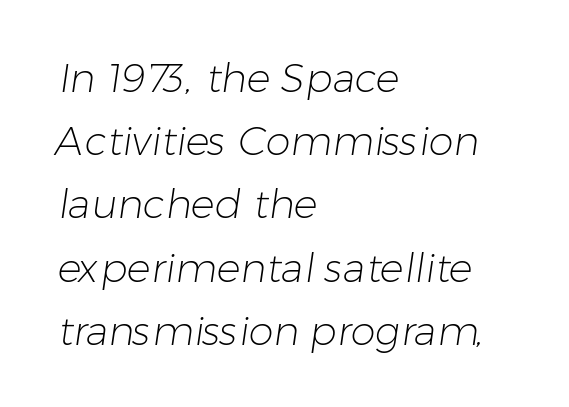
Q: Is the text bold? A: No.
Q: Is the typeface a serif or a sans-serif typeface? A: Sans-serif.
Q: Is the text underlined? A: No.
Q: How is the paragraph aligned? A: Left-aligned.
Q: Is the spacing between letters normal or unusually wide? A: Normal.
Q: Is the spacing between lines tight, normal or loose? A: Normal.
Q: Width (condensed, normal, or wide)? A: Normal.
Q: Stroke contrast? A: Low.
Q: x-height? A: Medium.
Q: Monospaced? A: No.
